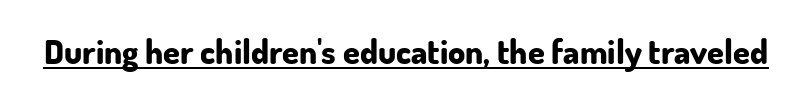
The image shows 34 px bold sans-serif type, upright; set normal letter spacing, underlined; low stroke contrast and a small x-height.
